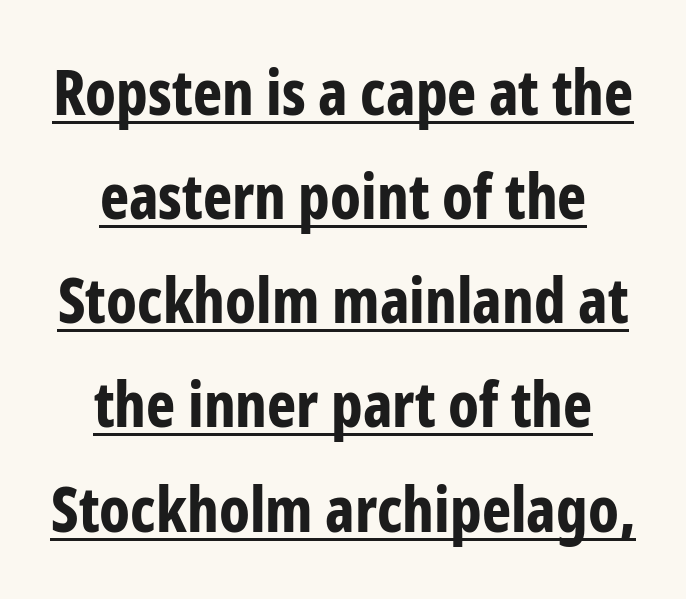
{"serif": "no", "italic": "no", "bold": "yes", "weight": "bold", "width": "condensed", "stroke_contrast": "low", "x_height": "medium", "monospaced": "no", "underline": "yes", "align": "center", "line_spacing": "normal", "line_spacing_ratio": 1.68, "letter_spacing": "normal", "letter_spacing_em": 0.0, "glyph_px": 62}
